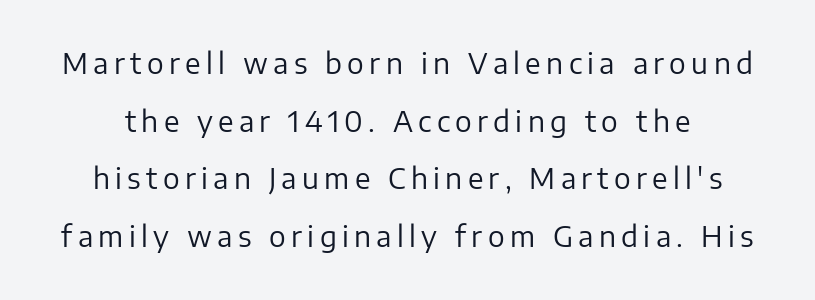
{"serif": "no", "italic": "no", "bold": "no", "weight": "regular", "width": "normal", "stroke_contrast": "low", "x_height": "medium", "monospaced": "no", "underline": "no", "line_spacing": "loose", "line_spacing_ratio": 2.06, "glyph_px": 28}
